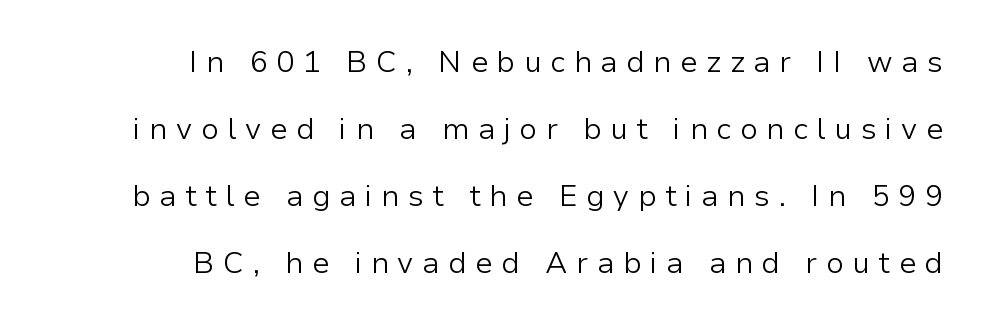
{"serif": "no", "italic": "no", "bold": "no", "weight": "light", "width": "normal", "stroke_contrast": "low", "x_height": "medium", "monospaced": "no", "underline": "no", "align": "right", "line_spacing": "loose", "line_spacing_ratio": 2.23, "letter_spacing": "wide", "letter_spacing_em": 0.29, "glyph_px": 30}
